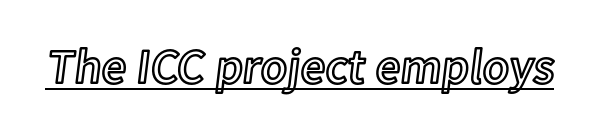
{"width": "normal", "x_height": "medium", "monospaced": "no", "underline": "yes", "letter_spacing": "normal", "letter_spacing_em": 0.0, "glyph_px": 49}
